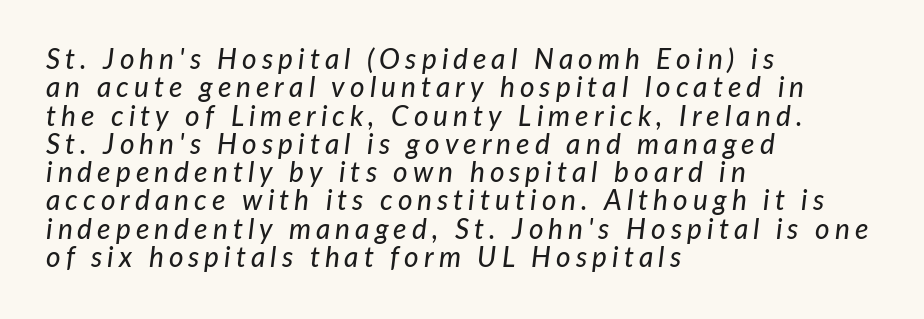
The setting favours the left margin, as ordinary paragraphs usually do. Spacing verdict: proportional, widths tailored to each character. Unmarked baselines from the first word to the last. Quick note: interline space is minimal.
